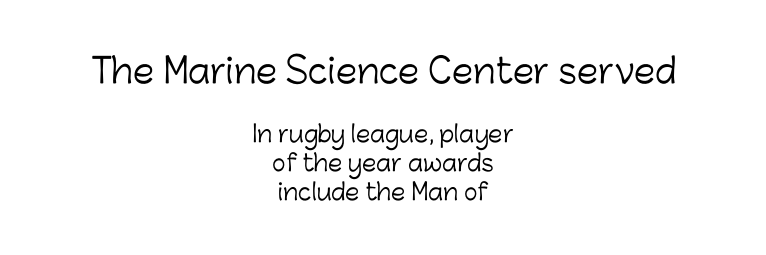
The image shows 34 px light sans-serif type, upright; set centered, normal line spacing (1.26x), normal letter spacing, not underlined; the first (top) block is 1.48x larger; low stroke contrast and a medium x-height.
